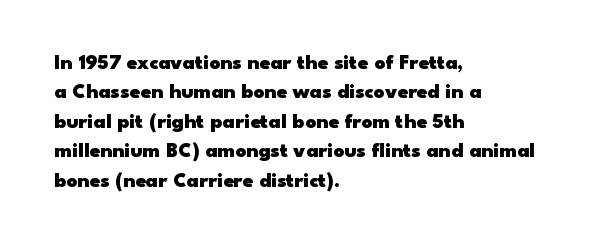
Q: Is the text bold? A: Yes.
Q: Is the text italic (slanted)? A: No, it is upright.
Q: Is the text underlined? A: No.
Q: How is the paragraph aligned? A: Left-aligned.
Q: Is the spacing between letters normal or unusually wide? A: Normal.
Q: Is the spacing between lines tight, normal or loose? A: Normal.
